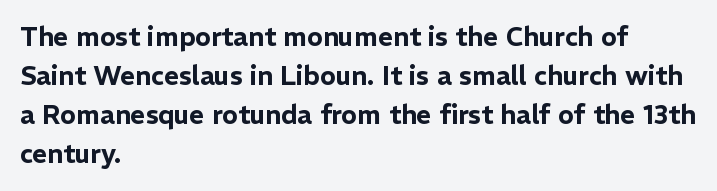
The compositor pushed each line to the left boundary. Every stem runs plumb, perpendicular to the baseline. This sample keeps an unexceptional amount of space between lines. Here the glyphs are tracked normally, forming tight word shapes. Descender tails drop into unmarked territory.
